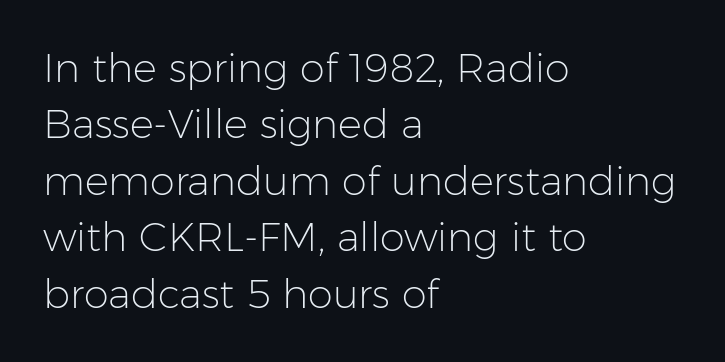
Q: Is the text bold? A: No.
Q: Is the text italic (slanted)? A: No, it is upright.
Q: Is the typeface a serif or a sans-serif typeface? A: Sans-serif.
Q: Is the text underlined? A: No.
Q: How is the paragraph aligned? A: Left-aligned.
Q: Is the spacing between letters normal or unusually wide? A: Normal.
Q: Is the spacing between lines tight, normal or loose? A: Normal.
Q: Width (condensed, normal, or wide)? A: Normal.
Q: Stroke contrast? A: Low.
Q: x-height? A: Medium.
Q: Monospaced? A: No.
